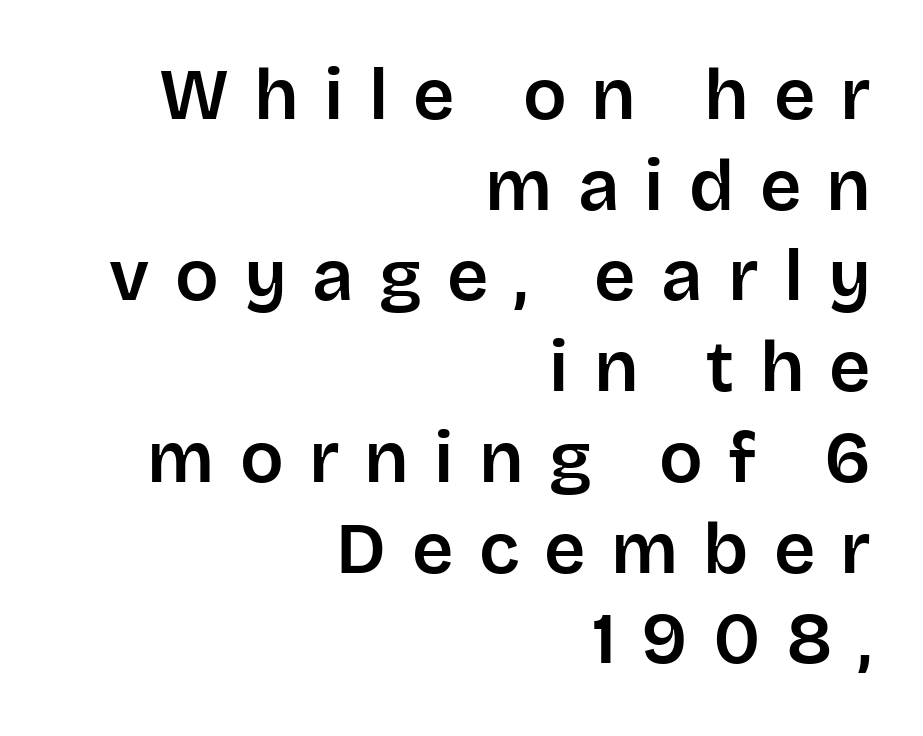
Does the lettering tilt? It doesn't — this is upright. Typeset ragged left — the right edge is the straight one. The tracking reads as deliberately expanded to a designer's eye. To sum up the face: it is a sans, with no serifs.
